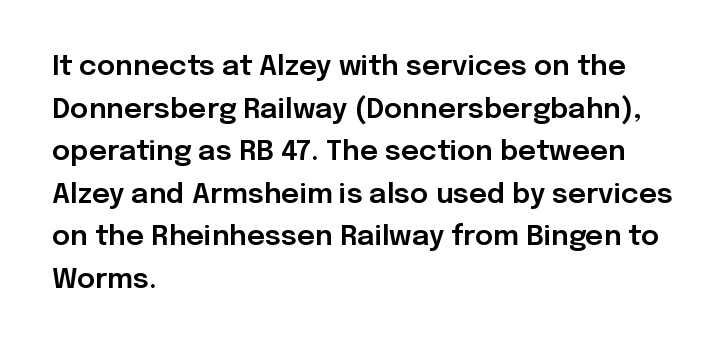
The image shows 28 px sans-serif type, upright; set left-aligned, normal line spacing (1.52x), normal letter spacing, not underlined; low stroke contrast and a medium x-height.
